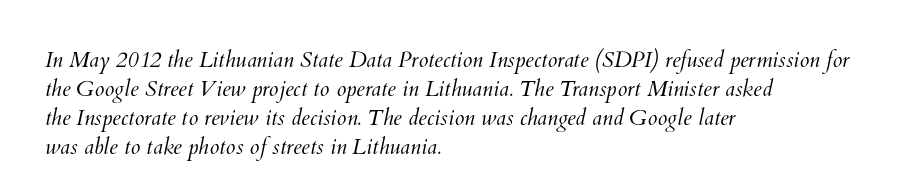
{"bold": "no", "underline": "no", "align": "left", "line_spacing": "normal", "line_spacing_ratio": 1.32, "letter_spacing": "normal", "letter_spacing_em": 0.0, "glyph_px": 22}
